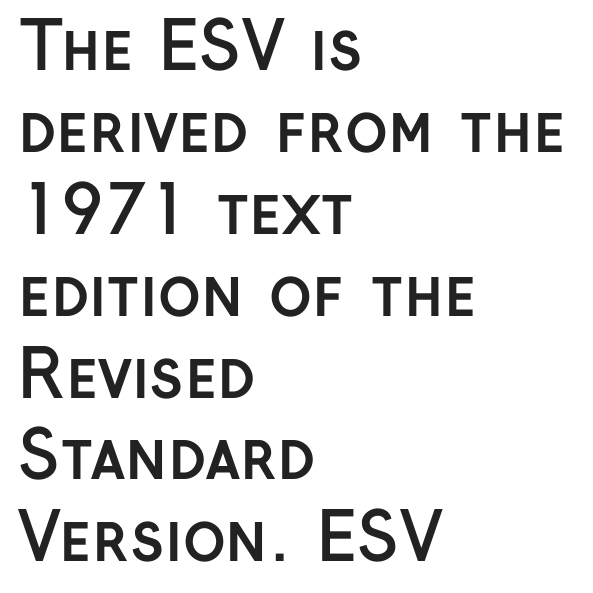
The image shows 65 px semibold sans-serif type, upright; set left-aligned, normal line spacing (1.26x), normal letter spacing, not underlined; low stroke contrast and a medium x-height.
